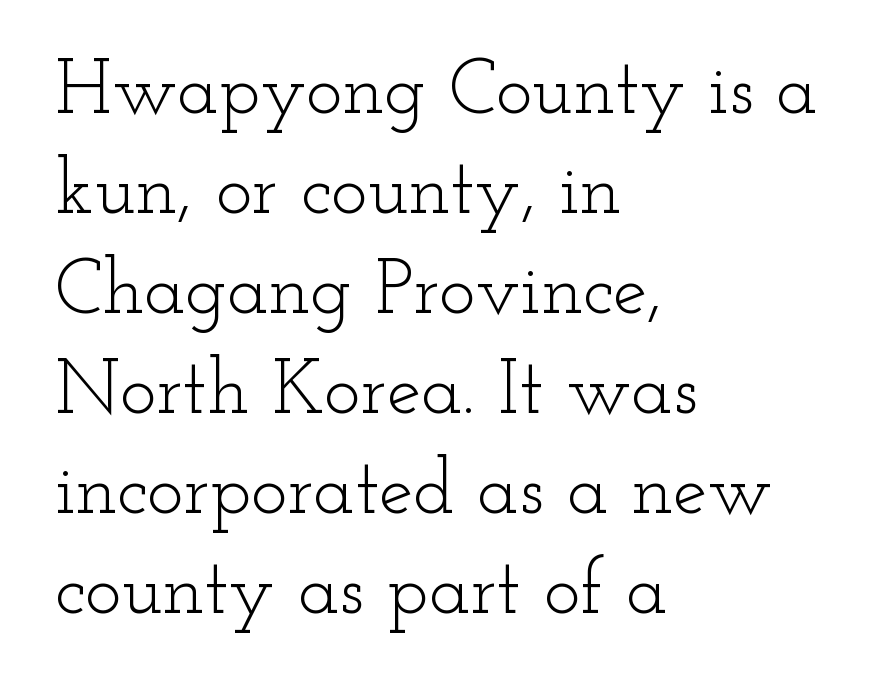
The image shows 77 px light, wide serif type, upright; set left-aligned, normal line spacing (1.3x), normal letter spacing, not underlined; low stroke contrast and a small x-height.
